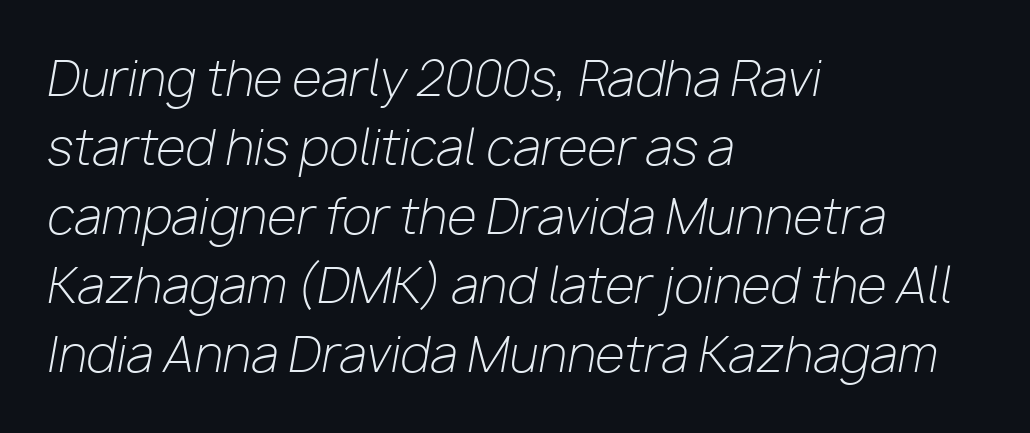
Q: Is the text bold? A: No.
Q: Is the text italic (slanted)? A: Yes, it leans right by about 10 degrees.
Q: Is the text underlined? A: No.
Q: How is the paragraph aligned? A: Left-aligned.
Q: Is the spacing between letters normal or unusually wide? A: Normal.
Q: Is the spacing between lines tight, normal or loose? A: Normal.
Q: Width (condensed, normal, or wide)? A: Normal.
Q: Stroke contrast? A: Low.
Q: x-height? A: Medium.
Q: Monospaced? A: No.
